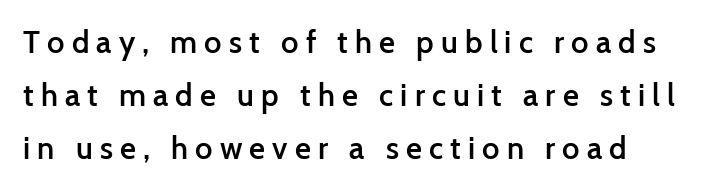
Q: Is the text bold? A: Semi-bold.
Q: Is the text italic (slanted)? A: No, it is upright.
Q: Is the typeface a serif or a sans-serif typeface? A: Sans-serif.
Q: Is the text underlined? A: No.
Q: Is the spacing between letters normal or unusually wide? A: Unusually wide.
Q: Width (condensed, normal, or wide)? A: Normal.
Q: Stroke contrast? A: Low.
Q: x-height? A: Medium.
Q: Monospaced? A: No.
